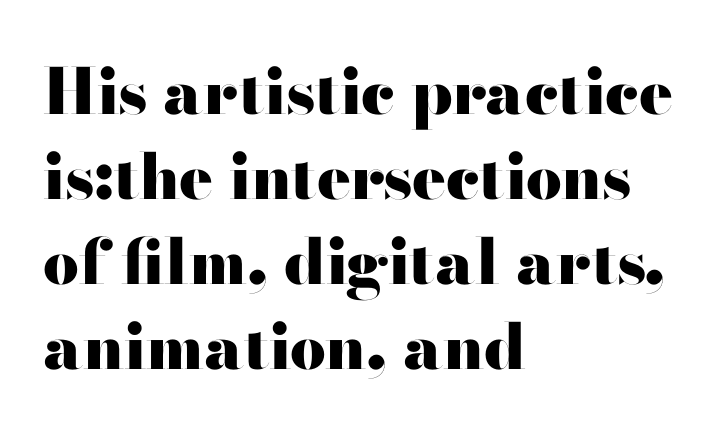
The passage shown is typed in a proportional face where columns would drift. Characters follow at the spacing the type designer built in. Serifs: no, the terminals of the letterforms are clean. Compared with a centered layout, this one pins lines to the left instead. Horizontal bands of white between lines are of average thickness. Strokes here are thick enough to call this a true bold.
